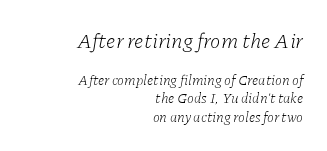
{"italic": "yes", "lean": "right", "slant_degrees": 11, "bold": "no", "underline": "no", "align": "right", "line_spacing": "normal", "line_spacing_ratio": 1.33, "letter_spacing": "normal", "letter_spacing_em": 0.0, "larger_block": "first", "size_ratio": 1.5, "glyph_px": 21}
